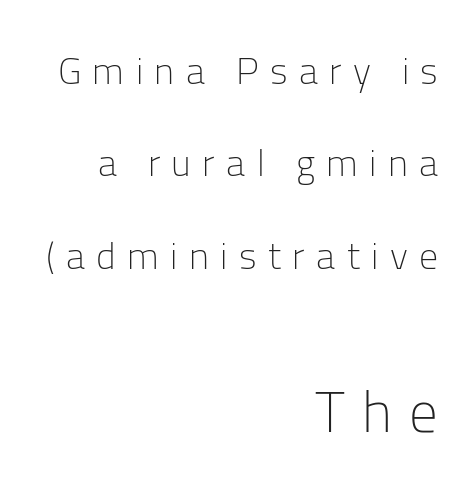
The image shows 57 px light sans-serif type, upright; set right-aligned, loose line spacing (2.43x), unusually wide letter spacing (+0.3 em), not underlined; the second (bottom) block is 1.5x larger; low stroke contrast and a medium x-height.
